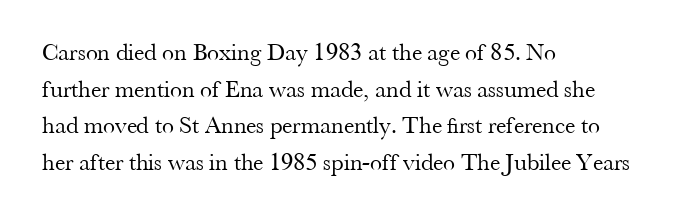
Standard letterfit; no display-style spreading of the glyphs. No chunkiness to these letters — they're not bold. This is roman type, the default non-slanted kind. Does the copy run flush right? No — it runs flush left.
